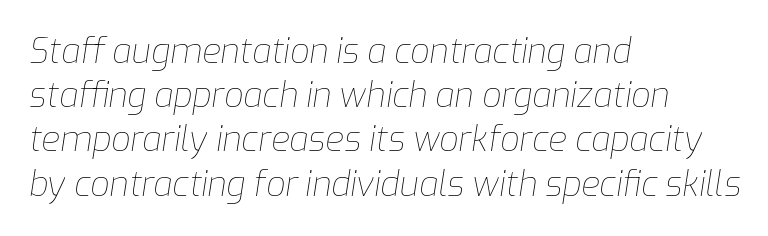
{"italic": "yes", "lean": "right", "slant_degrees": 9, "bold": "no", "weight": "thin", "width": "normal", "stroke_contrast": "low", "x_height": "medium", "monospaced": "no", "underline": "no", "align": "left", "line_spacing": "normal", "line_spacing_ratio": 1.3, "letter_spacing": "normal", "letter_spacing_em": 0.0, "glyph_px": 34}
